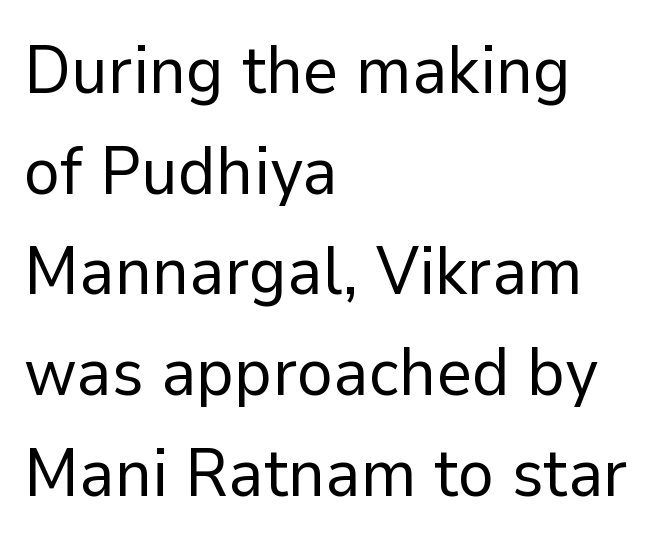
{"serif": "no", "italic": "no", "bold": "no", "weight": "regular", "width": "normal", "stroke_contrast": "low", "x_height": "medium", "monospaced": "no", "underline": "no", "align": "left", "line_spacing": "normal", "line_spacing_ratio": 1.48, "letter_spacing": "normal", "letter_spacing_em": 0.0, "glyph_px": 68}
